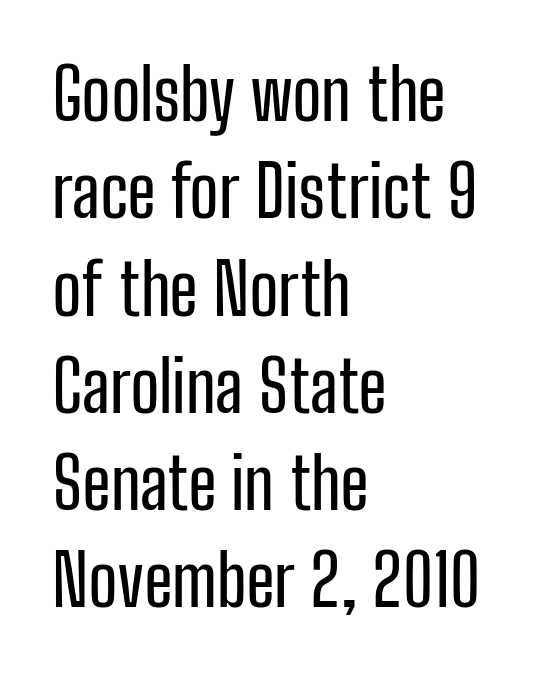
Q: Is the text italic (slanted)? A: No, it is upright.
Q: Is the typeface a serif or a sans-serif typeface? A: Sans-serif.
Q: Is the text underlined? A: No.
Q: How is the paragraph aligned? A: Left-aligned.
Q: Is the spacing between letters normal or unusually wide? A: Normal.
Q: Is the spacing between lines tight, normal or loose? A: Normal.
Q: Width (condensed, normal, or wide)? A: Condensed.
Q: Stroke contrast? A: Low.
Q: x-height? A: Medium.
Q: Monospaced? A: No.
